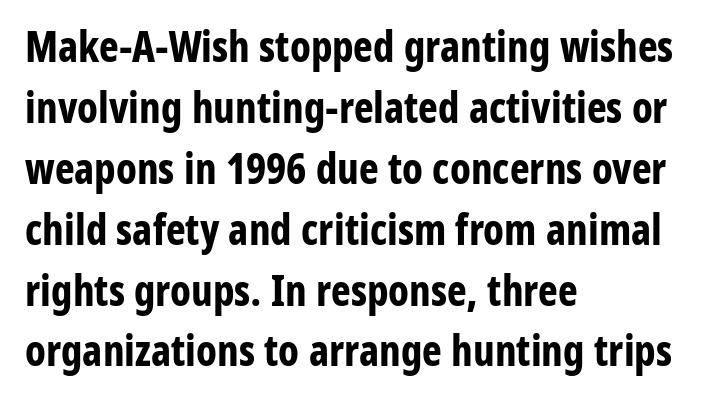
The image shows 42 px bold, condensed sans-serif type, upright; set left-aligned, normal line spacing (1.45x), normal letter spacing, not underlined; low stroke contrast and a medium x-height.
